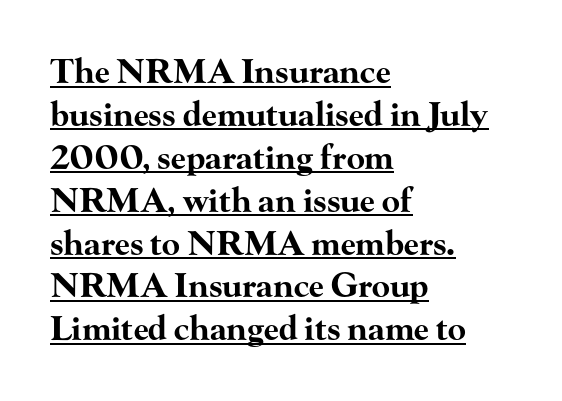
Q: Is the text bold? A: Yes.
Q: Is the text italic (slanted)? A: No, it is upright.
Q: Is the typeface a serif or a sans-serif typeface? A: Serif.
Q: Is the text underlined? A: Yes.
Q: How is the paragraph aligned? A: Left-aligned.
Q: Is the spacing between letters normal or unusually wide? A: Normal.
Q: Is the spacing between lines tight, normal or loose? A: Normal.
Q: Width (condensed, normal, or wide)? A: Wide.
Q: Stroke contrast? A: High.
Q: x-height? A: Small.
Q: Monospaced? A: No.
